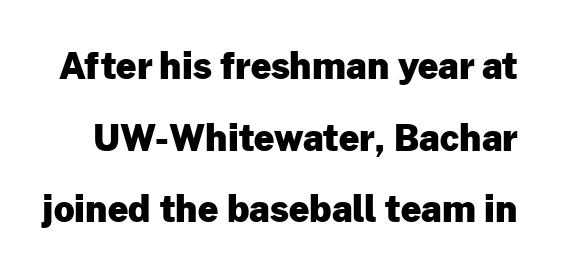
{"serif": "no", "italic": "no", "bold": "yes", "weight": "heavy", "width": "normal", "stroke_contrast": "low", "x_height": "medium", "monospaced": "no", "underline": "no", "line_spacing": "loose", "line_spacing_ratio": 1.99, "letter_spacing": "normal", "letter_spacing_em": 0.0, "glyph_px": 36}
